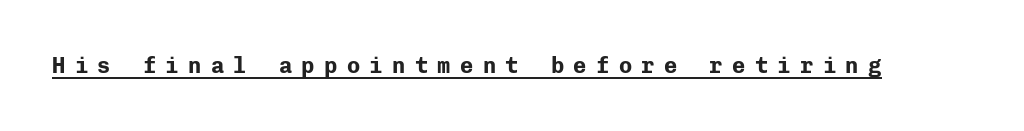
Q: Is the text bold? A: Yes.
Q: Is the text italic (slanted)? A: No, it is upright.
Q: Is the text underlined? A: Yes.
Q: Is the spacing between letters normal or unusually wide? A: Unusually wide.
